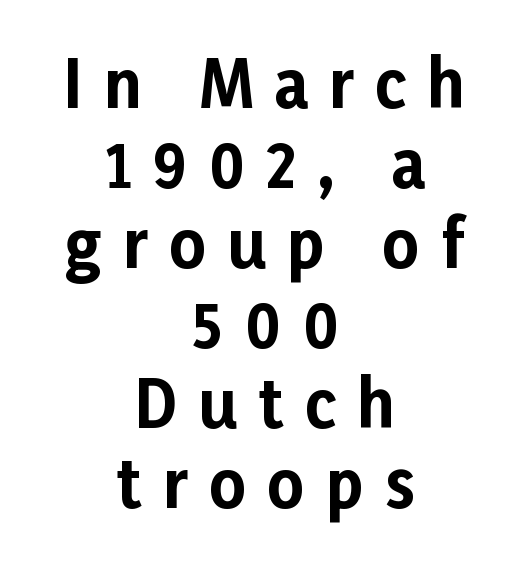
The glyphs are unaccompanied by any horizontal stroke below them. Whoever set this chose a conventional vertical rhythm. The rendering shows plain stroke endings on the letterforms — a sans-serif design. Where is the straight margin? There isn't one; the lines are centered. The type is letterspaced generously, with wide tracking.
